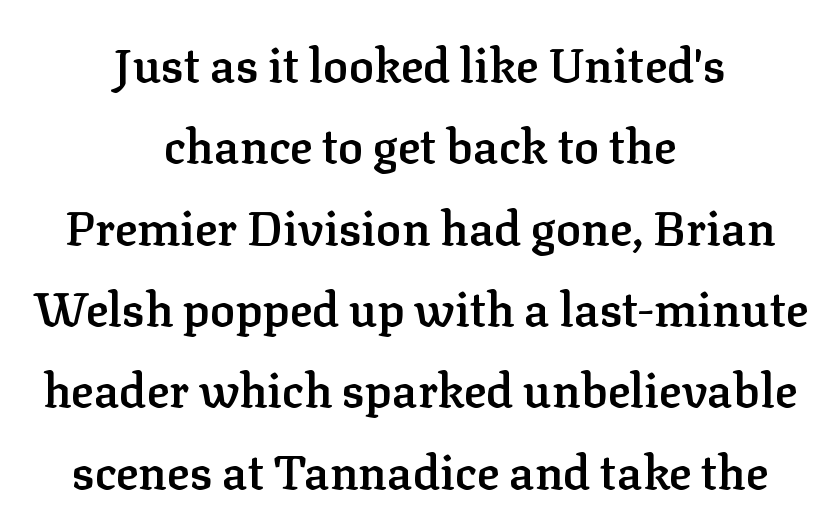
The image shows 47 px semibold serif type, upright; set centered, line spacing 1.73x, normal letter spacing, not underlined; low stroke contrast and a medium x-height.
